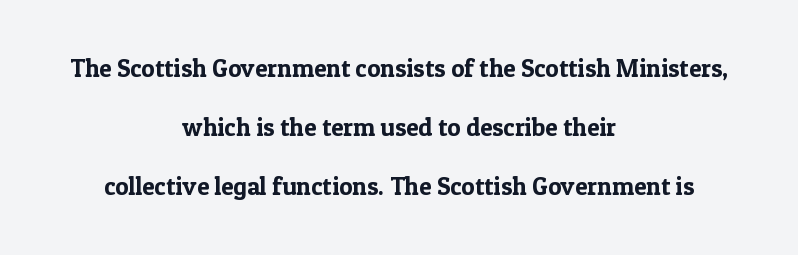
Q: Is the text italic (slanted)? A: No, it is upright.
Q: Is the text underlined? A: No.
Q: How is the paragraph aligned? A: Centered.
Q: Is the spacing between letters normal or unusually wide? A: Normal.
Q: Is the spacing between lines tight, normal or loose? A: Loose.
